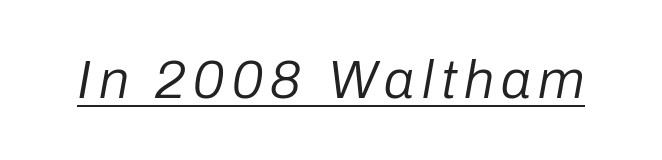
{"italic": "yes", "lean": "right", "slant_degrees": 10, "bold": "no", "weight": "regular", "width": "normal", "stroke_contrast": "low", "x_height": "medium", "monospaced": "no", "underline": "yes", "glyph_px": 54}
